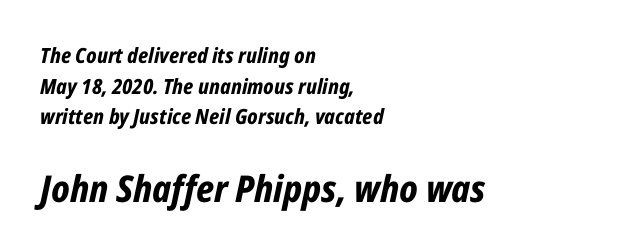
Q: Is the text bold? A: Yes.
Q: Is the text italic (slanted)? A: Yes, it leans right by about 12 degrees.
Q: Is the text underlined? A: No.
Q: How is the paragraph aligned? A: Left-aligned.
Q: Is the spacing between letters normal or unusually wide? A: Normal.
Q: Is the spacing between lines tight, normal or loose? A: Normal.
Q: Which block of text is set in a larger size, the first (top) or the second (bottom)? A: The second (bottom) one.
Q: Width (condensed, normal, or wide)? A: Condensed.
Q: Stroke contrast? A: Low.
Q: x-height? A: Medium.
Q: Monospaced? A: No.
